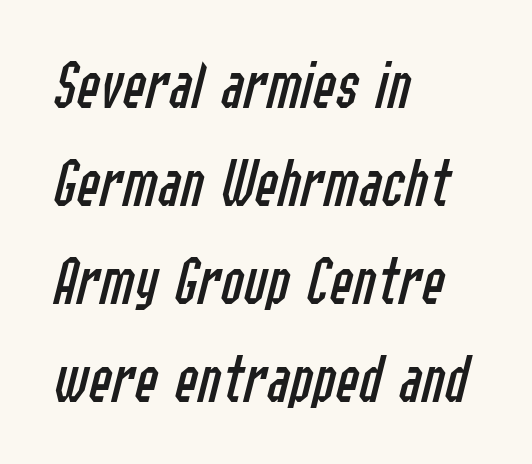
The image shows 69 px regular-weight, condensed type, italic (leaning right); set left-aligned, normal line spacing (1.42x), normal letter spacing, not underlined; low stroke contrast and a medium x-height.
